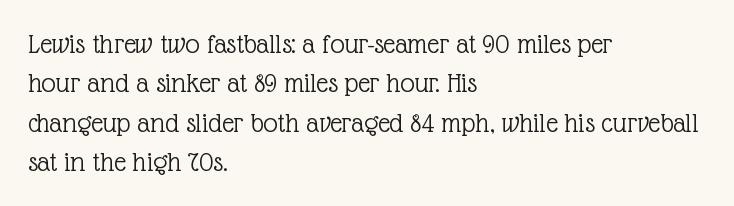
{"serif": "yes", "italic": "no", "bold": "no", "weight": "light", "width": "normal", "x_height": "medium", "monospaced": "no", "underline": "no", "align": "left", "line_spacing": "normal", "line_spacing_ratio": 1.36, "letter_spacing": "normal", "letter_spacing_em": 0.0, "glyph_px": 29}
